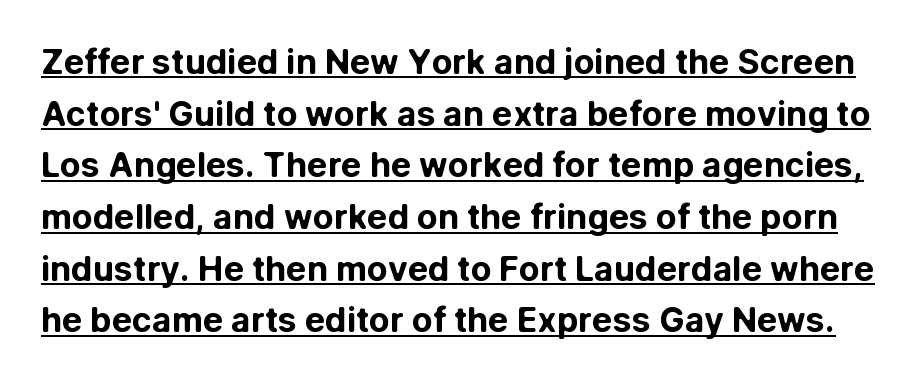
These lines are composed in type without serifs. Look at the stroke-to-counter ratio: heavy, a bold. This is roman type, the default non-slanted kind. In designer terms, the underline attribute is active on this setting.
